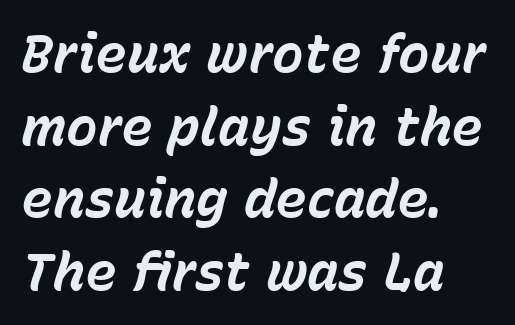
The space between consecutive lines is moderate. Unmarked baselines from the first word to the last. Proportional: the letters do not fall into vertical columns. Is the letter spacing exaggerated? No — it looks like the ordinary default.
